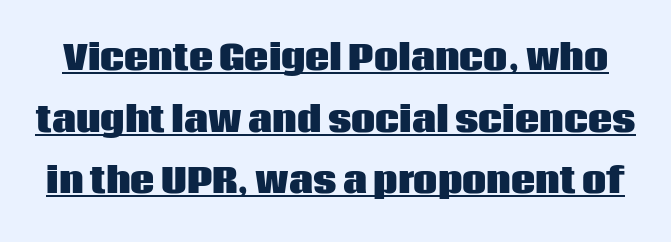
Does the lettering tilt? It doesn't — this is upright. This sample uses plain, unmodified letter spacing. I'd call this a sans setting — the letters go barefoot. These characters rest on top of a visible drawn line.
